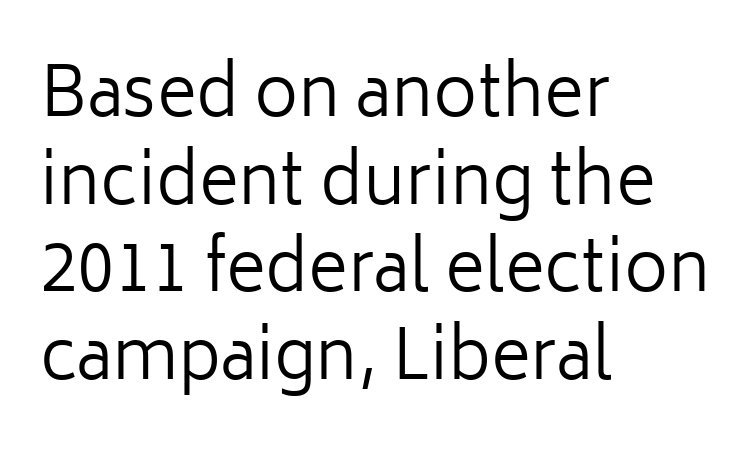
The typesetter chose a ragged-right arrangement here. Heft: none added — not bold. Observe the ordinary spacing: letters are neighbours, not strangers. The rendering uses natural spacing where letterforms have individual widths. Typographically, this falls in the sans-serif category.
